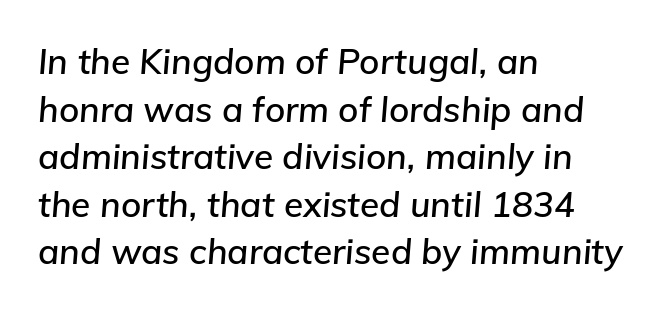
Q: Is the text italic (slanted)? A: Yes, it leans right by about 5 degrees.
Q: Is the text underlined? A: No.
Q: How is the paragraph aligned? A: Left-aligned.
Q: Is the spacing between letters normal or unusually wide? A: Normal.
Q: Is the spacing between lines tight, normal or loose? A: Normal.
Q: Width (condensed, normal, or wide)? A: Normal.
Q: Stroke contrast? A: Low.
Q: x-height? A: Medium.
Q: Monospaced? A: No.
